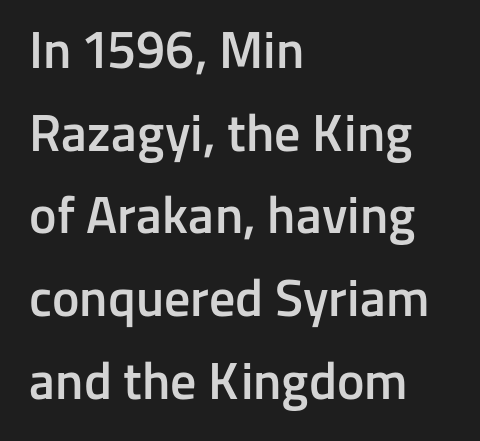
The image shows 52 px semibold sans-serif type, upright; set left-aligned, normal line spacing (1.59x), normal letter spacing, not underlined; low stroke contrast and a medium x-height.
